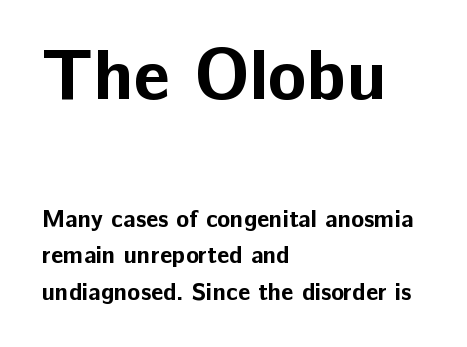
Q: Is the text bold? A: Yes.
Q: Is the text italic (slanted)? A: No, it is upright.
Q: Is the typeface a serif or a sans-serif typeface? A: Sans-serif.
Q: Is the text underlined? A: No.
Q: How is the paragraph aligned? A: Left-aligned.
Q: Is the spacing between letters normal or unusually wide? A: Normal.
Q: Is the spacing between lines tight, normal or loose? A: Normal.
Q: Which block of text is set in a larger size, the first (top) or the second (bottom)? A: The first (top) one.
Q: Width (condensed, normal, or wide)? A: Normal.
Q: Stroke contrast? A: Low.
Q: x-height? A: Medium.
Q: Monospaced? A: No.
